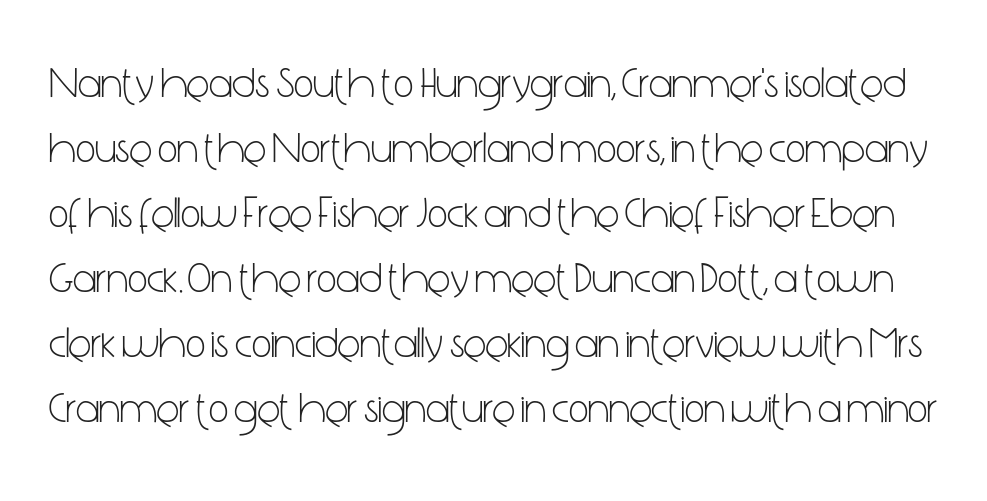
Q: Is the text bold? A: No.
Q: Is the text italic (slanted)? A: No, it is upright.
Q: Is the typeface a serif or a sans-serif typeface? A: Sans-serif.
Q: Is the text underlined? A: No.
Q: Is the spacing between letters normal or unusually wide? A: Normal.
Q: Is the spacing between lines tight, normal or loose? A: Normal.
Q: Width (condensed, normal, or wide)? A: Condensed.
Q: Stroke contrast? A: Low.
Q: x-height? A: Medium.
Q: Monospaced? A: No.
